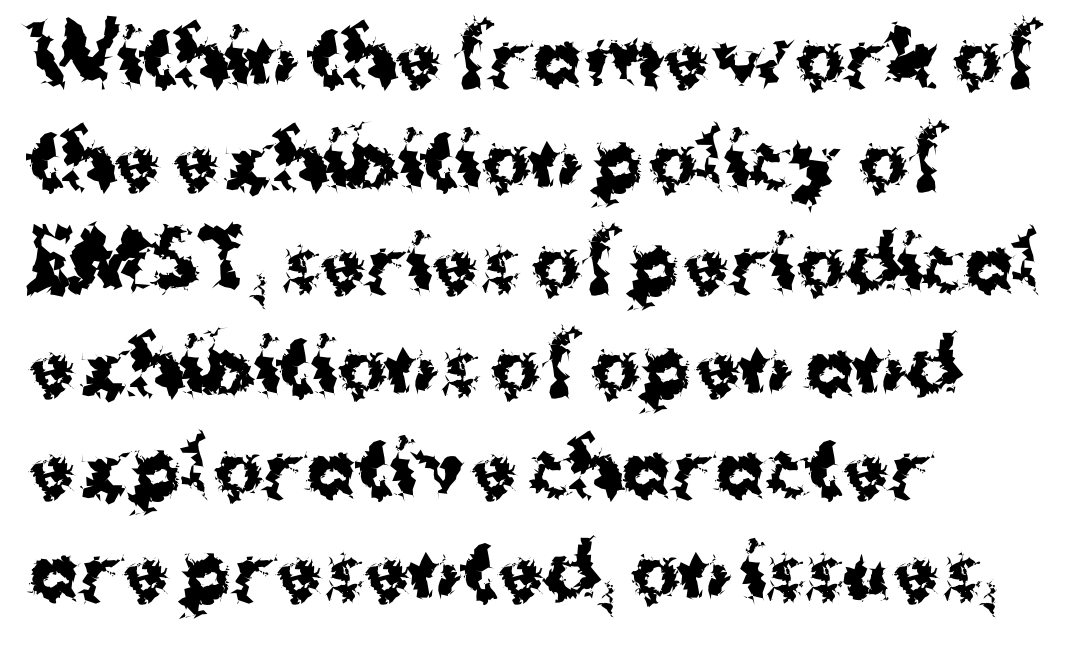
Q: Is the text bold? A: Yes.
Q: Is the text italic (slanted)? A: No, it is upright.
Q: Is the typeface a serif or a sans-serif typeface? A: Sans-serif.
Q: Is the text underlined? A: No.
Q: How is the paragraph aligned? A: Left-aligned.
Q: Is the spacing between letters normal or unusually wide? A: Normal.
Q: Is the spacing between lines tight, normal or loose? A: Normal.
Q: Width (condensed, normal, or wide)? A: Normal.
Q: Stroke contrast? A: Medium.
Q: x-height? A: Medium.
Q: Monospaced? A: No.
